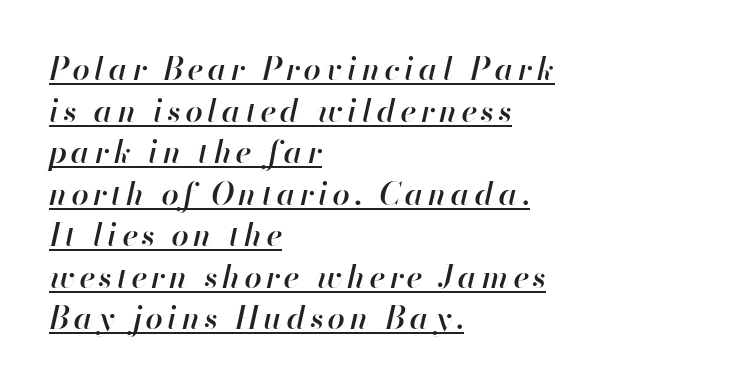
Q: Is the text bold? A: Semi-bold.
Q: Is the text italic (slanted)? A: Yes, it leans right by about 13 degrees.
Q: Is the text underlined? A: Yes.
Q: How is the paragraph aligned? A: Left-aligned.
Q: Is the spacing between lines tight, normal or loose? A: Normal.
Q: Width (condensed, normal, or wide)? A: Normal.
Q: Stroke contrast? A: High.
Q: x-height? A: Small.
Q: Monospaced? A: No.
